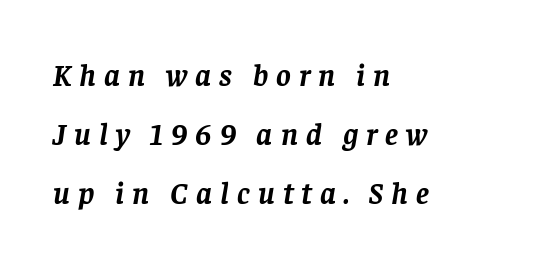
These lines are composed in type with serifs. Pretty heavy lettering here — definitely bold. The axis of the letterforms is tilted away from vertical. Do the characters align in a grid? No, the font is proportional. Here the glyphs are tracked loosely, breaking word shapes into spaced letters.
